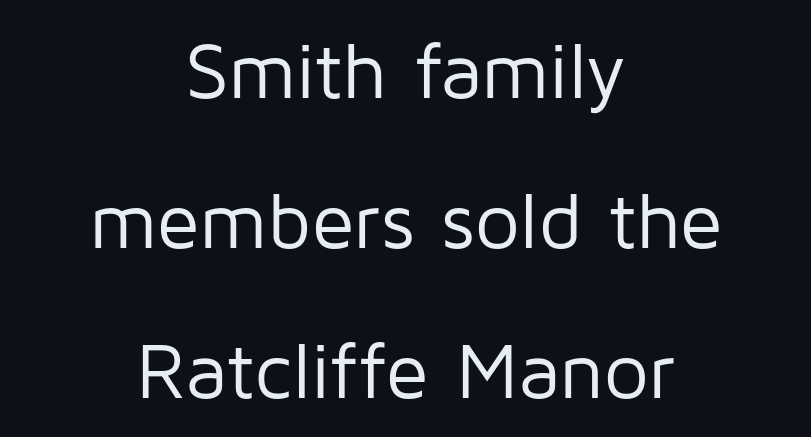
The vertical gap from one line to the next is large. Weight: regular or lighter. The rendering positions every line midway between the sides. Bare-footed words on every line.
